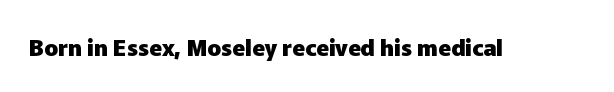
Notice how thick the strokes are: this is what a full bold looks like. In terms of letterspacing, this is plain default setting. The specimen omits any rule beneath the text block's lines. The lettering stays uniformly vertical, giving the passage a roman look.
